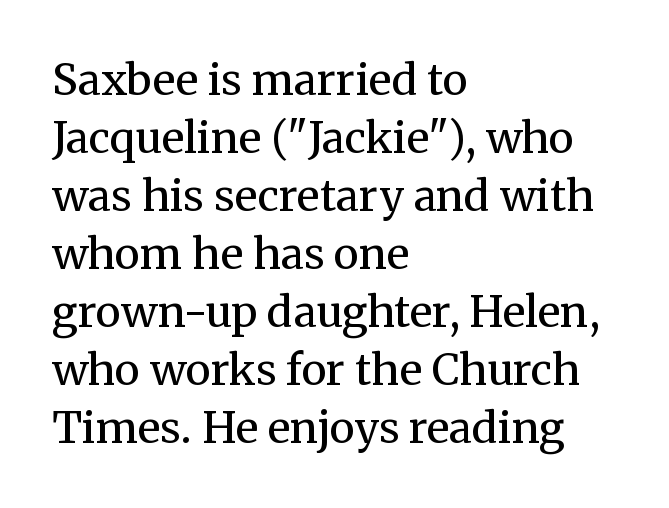
Q: Is the text bold? A: No.
Q: Is the text italic (slanted)? A: No, it is upright.
Q: Is the typeface a serif or a sans-serif typeface? A: Serif.
Q: Is the text underlined? A: No.
Q: How is the paragraph aligned? A: Left-aligned.
Q: Is the spacing between letters normal or unusually wide? A: Normal.
Q: Is the spacing between lines tight, normal or loose? A: Normal.
Q: Width (condensed, normal, or wide)? A: Normal.
Q: Stroke contrast? A: Medium.
Q: x-height? A: Medium.
Q: Monospaced? A: No.
